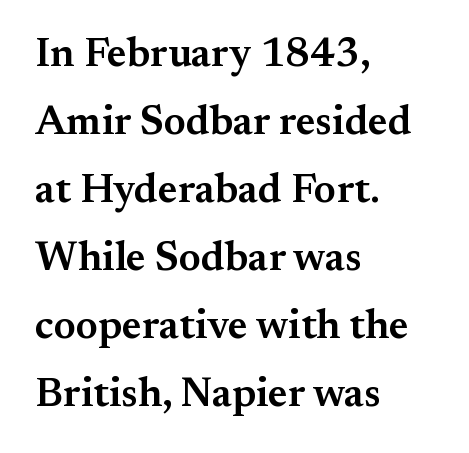
Is there much room between lines? A standard amount, neither cramped nor airy. As a designer I'd log this as weight 600, semibold. Varying glyph widths throughout — classic text-font behaviour. The gap between lines stays unmarked. Unlike a clean sans, this face finishes its strokes with serifs.
